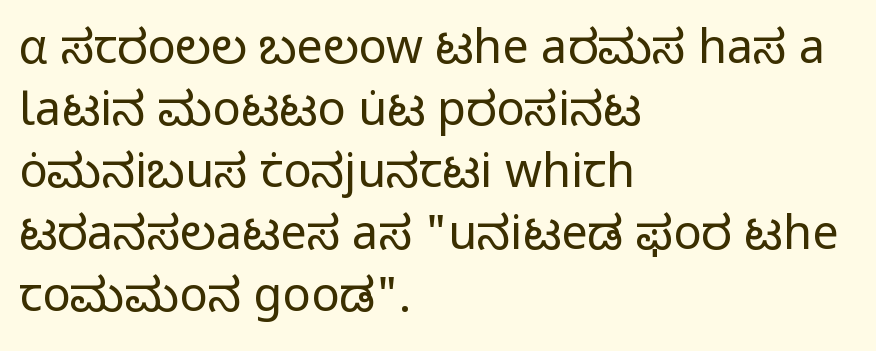
Q: Is the text bold? A: No.
Q: Is the text italic (slanted)? A: No, it is upright.
Q: Is the typeface a serif or a sans-serif typeface? A: Sans-serif.
Q: Is the text underlined? A: No.
Q: How is the paragraph aligned? A: Left-aligned.
Q: Is the spacing between letters normal or unusually wide? A: Normal.
Q: Is the spacing between lines tight, normal or loose? A: Normal.
Q: Width (condensed, normal, or wide)? A: Normal.
Q: Stroke contrast? A: Low.
Q: x-height? A: Medium.
Q: Monospaced? A: No.
